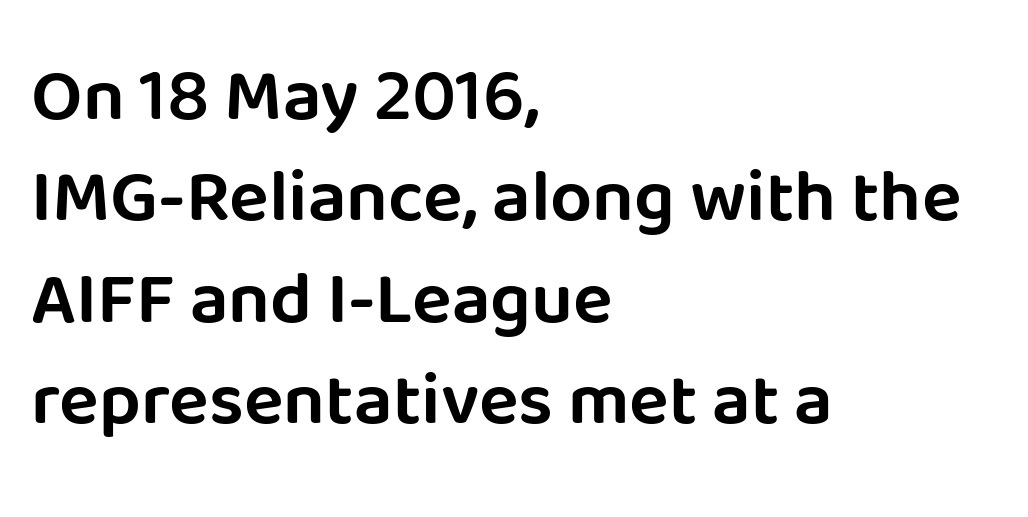
The foot of each line stays bare and open. The axis of the letterforms is exactly vertical. What's the leading like? Ordinary, nothing unusual. This rendering uses left alignment, leaving the right contour irregular.
